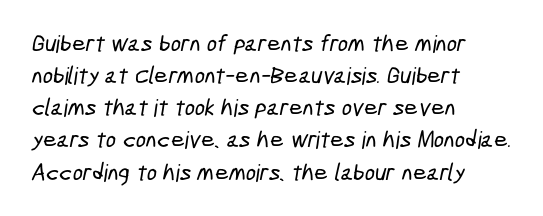
The specimen omits any rule beneath the text block's lines. The setting favours the left margin, as ordinary paragraphs usually do. Vertically, the passage feels balanced, rows spaced as you'd expect. The letterforms sit shoulder to shoulder at normal distance.
